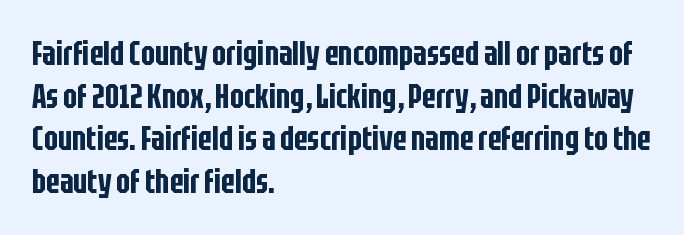
{"serif": "no", "italic": "no", "width": "condensed", "stroke_contrast": "low", "x_height": "large", "monospaced": "no", "underline": "no", "align": "left", "line_spacing": "normal", "line_spacing_ratio": 1.29, "letter_spacing": "normal", "letter_spacing_em": 0.0, "glyph_px": 33}
